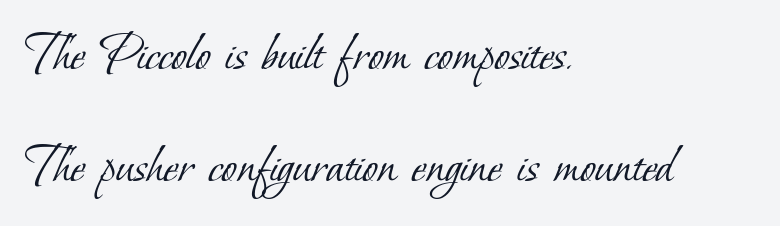
{"serif": "yes", "bold": "no", "weight": "light", "width": "normal", "stroke_contrast": "low", "x_height": "small", "monospaced": "no", "underline": "no", "align": "left", "line_spacing": "loose", "line_spacing_ratio": 2.0, "letter_spacing": "normal", "letter_spacing_em": 0.0, "glyph_px": 56}
